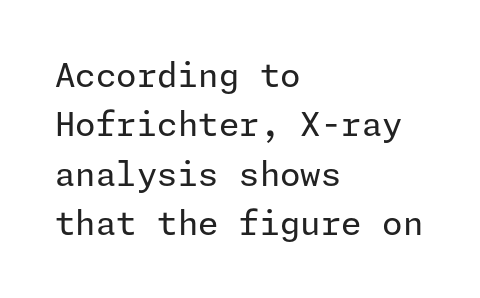
{"serif": "no", "italic": "no", "bold": "no", "weight": "regular", "width": "normal", "stroke_contrast": "low", "x_height": "medium", "underline": "no", "align": "left", "line_spacing": "normal", "line_spacing_ratio": 1.5, "letter_spacing": "normal", "letter_spacing_em": 0.0, "glyph_px": 33}
